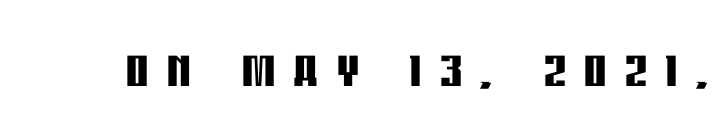
The image shows 69 px semibold, condensed sans-serif type, upright; set unusually wide letter spacing (+0.27 em), not underlined; low stroke contrast and a large x-height.
